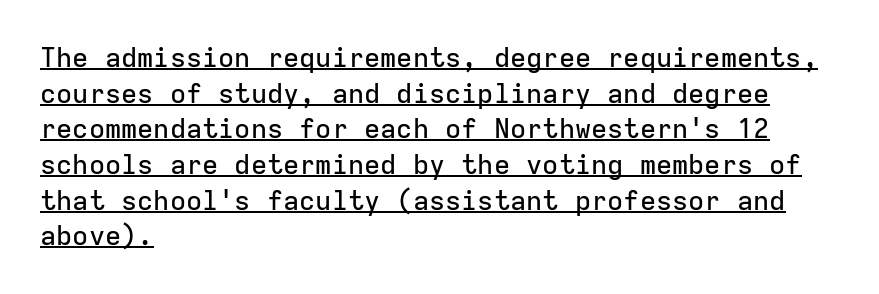
The paragraph shown leans on its left margin. The vertical gap from one line to the next is medium. A rule runs beneath these lines of type. Posture: vertical. You could call the tracking neutral — neither tight nor loose.
